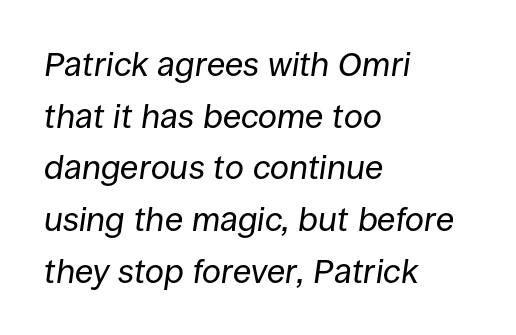
{"italic": "yes", "lean": "right", "slant_degrees": 8, "bold": "no", "weight": "regular", "width": "normal", "stroke_contrast": "low", "x_height": "large", "monospaced": "no", "underline": "no", "align": "left", "line_spacing": "normal", "line_spacing_ratio": 1.52, "letter_spacing": "normal", "letter_spacing_em": 0.0, "glyph_px": 34}
